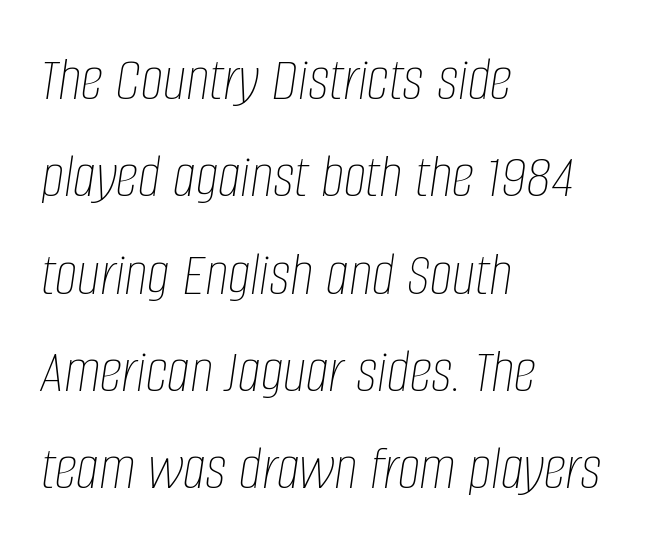
The image shows 64 px thin, condensed type, italic (leaning right); set left-aligned, normal line spacing (1.52x), normal letter spacing, not underlined; low stroke contrast and a large x-height.
